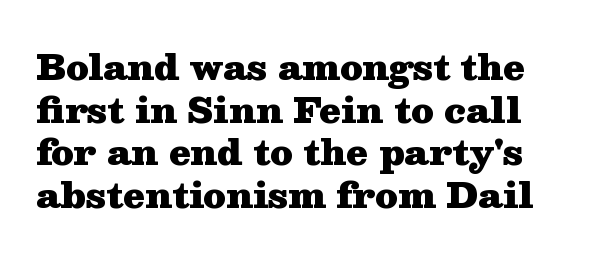
Vertical strokes here are truly vertical. A typesetter would call this zero additional tracking. Is the type bold? Yes — the strokes are clearly thick and heavy. A typesetter would label this face a serif.
